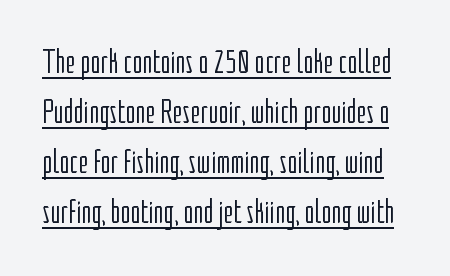
Q: Is the text bold? A: No.
Q: Is the text italic (slanted)? A: No, it is upright.
Q: Is the typeface a serif or a sans-serif typeface? A: Sans-serif.
Q: Is the text underlined? A: Yes.
Q: Is the spacing between letters normal or unusually wide? A: Normal.
Q: Is the spacing between lines tight, normal or loose? A: Normal.
Q: Width (condensed, normal, or wide)? A: Condensed.
Q: Stroke contrast? A: Low.
Q: x-height? A: Medium.
Q: Monospaced? A: No.
